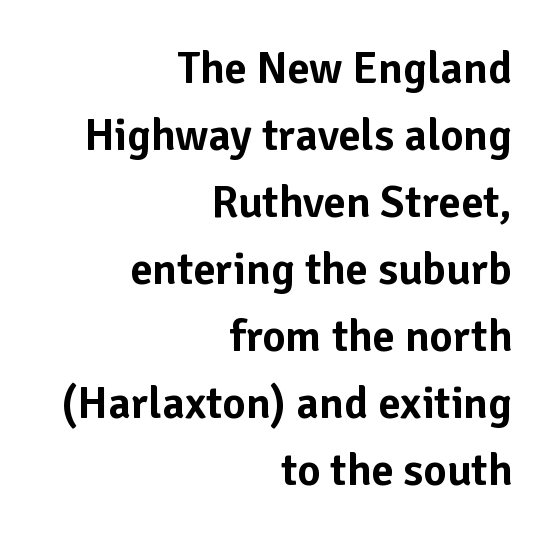
Q: Is the text italic (slanted)? A: No, it is upright.
Q: Is the typeface a serif or a sans-serif typeface? A: Sans-serif.
Q: Is the text underlined? A: No.
Q: How is the paragraph aligned? A: Right-aligned.
Q: Is the spacing between letters normal or unusually wide? A: Normal.
Q: Is the spacing between lines tight, normal or loose? A: Normal.
Q: Width (condensed, normal, or wide)? A: Normal.
Q: Stroke contrast? A: Low.
Q: x-height? A: Medium.
Q: Monospaced? A: No.
